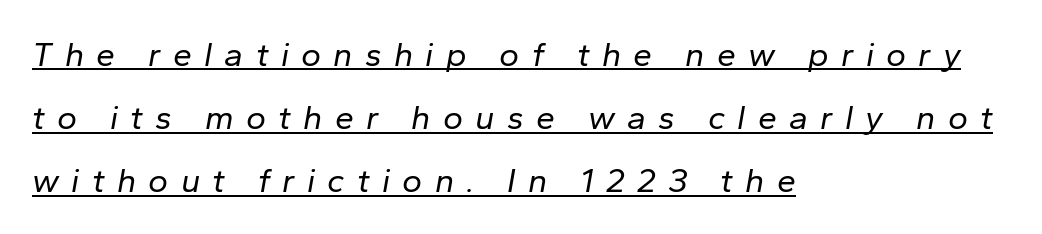
{"italic": "yes", "lean": "right", "slant_degrees": 10, "bold": "no", "weight": "regular", "width": "normal", "stroke_contrast": "low", "x_height": "medium", "monospaced": "no", "underline": "yes", "align": "left", "line_spacing_ratio": 1.86, "letter_spacing": "wide", "letter_spacing_em": 0.36, "glyph_px": 34}
